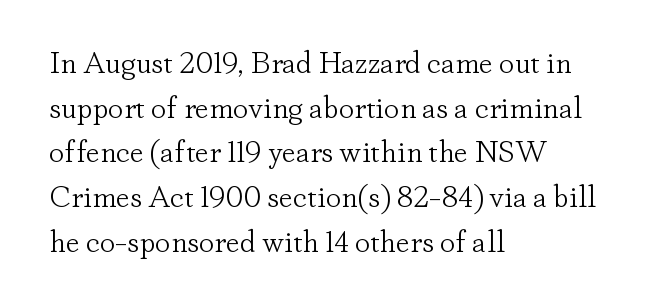
{"serif": "yes", "italic": "no", "bold": "no", "weight": "light", "width": "normal", "stroke_contrast": "low", "x_height": "small", "monospaced": "no", "underline": "no", "align": "left", "line_spacing": "normal", "line_spacing_ratio": 1.44, "letter_spacing": "normal", "letter_spacing_em": 0.0, "glyph_px": 31}
